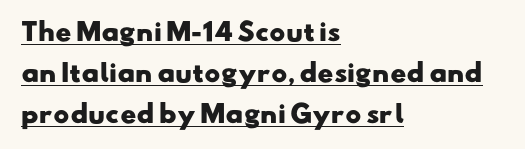
{"bold": "yes", "underline": "yes", "align": "left", "line_spacing": "normal", "line_spacing_ratio": 1.7, "letter_spacing": "normal", "letter_spacing_em": 0.0, "glyph_px": 24}
